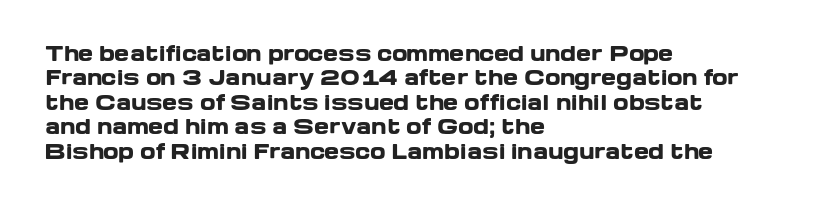
Q: Is the text bold? A: Yes.
Q: Is the text italic (slanted)? A: No, it is upright.
Q: Is the text underlined? A: No.
Q: How is the paragraph aligned? A: Left-aligned.
Q: Is the spacing between letters normal or unusually wide? A: Normal.
